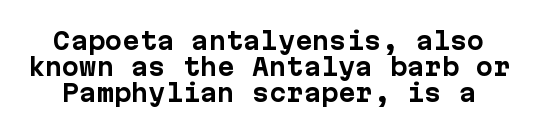
{"italic": "no", "bold": "yes", "underline": "no", "line_spacing": "tight", "line_spacing_ratio": 1.13, "letter_spacing": "normal", "letter_spacing_em": 0.0, "glyph_px": 23}
